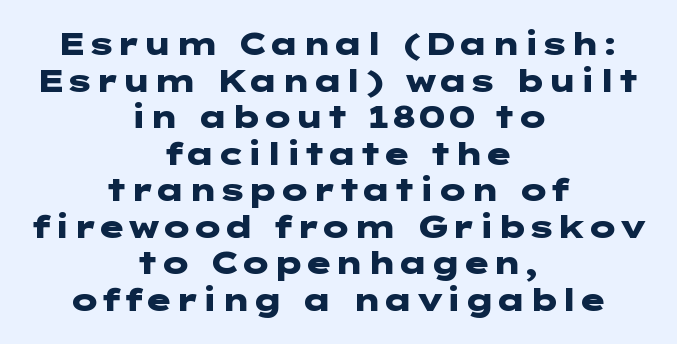
The image shows 31 px heavy, wide sans-serif type, upright; set centered, line spacing 1.18x, normal letter spacing, not underlined; low stroke contrast and a medium x-height.
